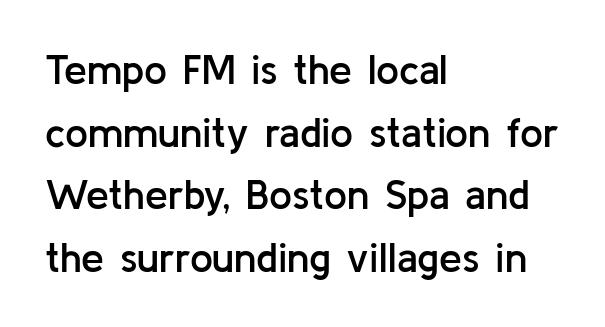
Q: Is the text bold? A: Semi-bold.
Q: Is the text italic (slanted)? A: No, it is upright.
Q: Is the typeface a serif or a sans-serif typeface? A: Sans-serif.
Q: Is the text underlined? A: No.
Q: How is the paragraph aligned? A: Left-aligned.
Q: Is the spacing between letters normal or unusually wide? A: Normal.
Q: Is the spacing between lines tight, normal or loose? A: Normal.
Q: Width (condensed, normal, or wide)? A: Normal.
Q: Stroke contrast? A: Low.
Q: x-height? A: Medium.
Q: Monospaced? A: No.
